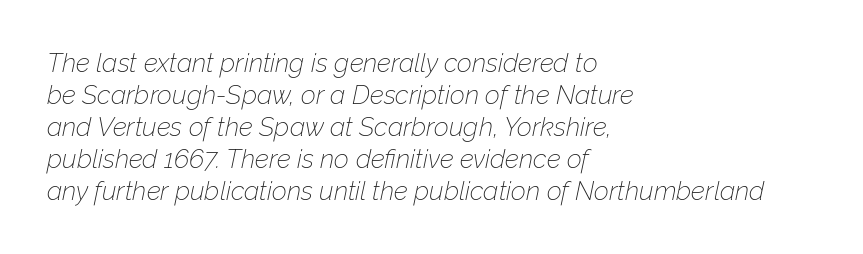
Q: Is the text bold? A: No.
Q: Is the text italic (slanted)? A: Yes, it leans right by about 12 degrees.
Q: Is the text underlined? A: No.
Q: How is the paragraph aligned? A: Left-aligned.
Q: Is the spacing between letters normal or unusually wide? A: Normal.
